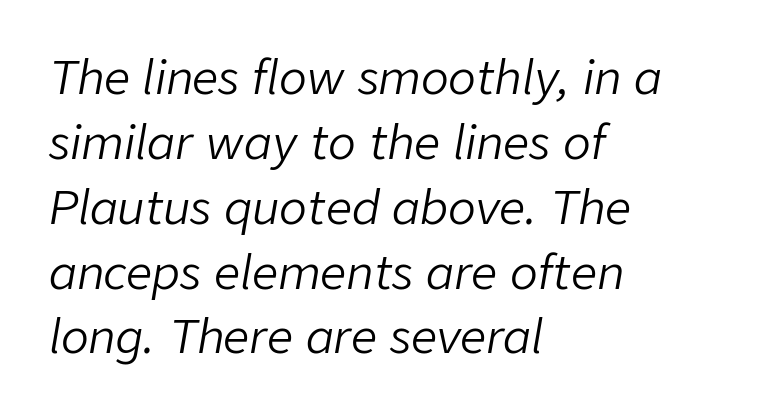
The image shows 46 px light type, italic (leaning right); set left-aligned, normal line spacing (1.41x), normal letter spacing, not underlined; low stroke contrast and a medium x-height.
